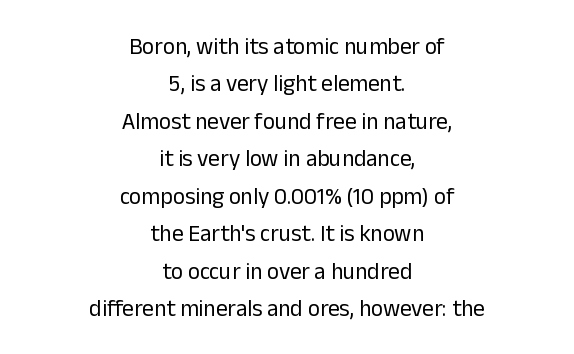
Q: Is the text bold? A: No.
Q: Is the text italic (slanted)? A: No, it is upright.
Q: Is the text underlined? A: No.
Q: How is the paragraph aligned? A: Centered.
Q: Is the spacing between letters normal or unusually wide? A: Normal.
Q: Is the spacing between lines tight, normal or loose? A: Normal.
